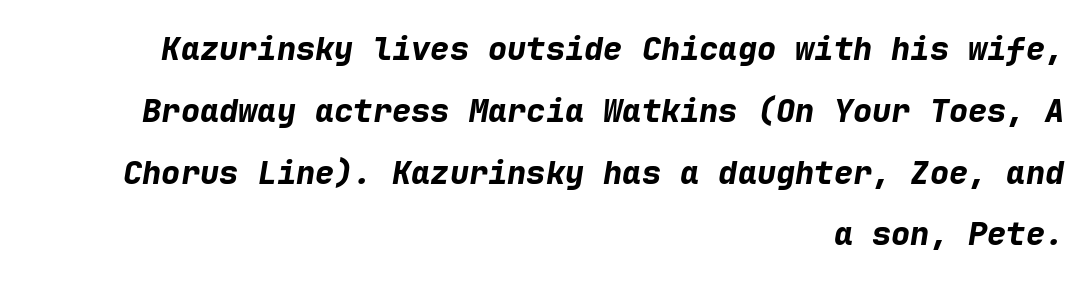
Q: Is the text bold? A: Yes.
Q: Is the text italic (slanted)? A: Yes, it leans right by about 9 degrees.
Q: Is the text underlined? A: No.
Q: How is the paragraph aligned? A: Right-aligned.
Q: Is the spacing between letters normal or unusually wide? A: Normal.
Q: Is the spacing between lines tight, normal or loose? A: Loose.
Q: Width (condensed, normal, or wide)? A: Normal.
Q: Stroke contrast? A: Low.
Q: x-height? A: Medium.
Q: Monospaced? A: Yes.
